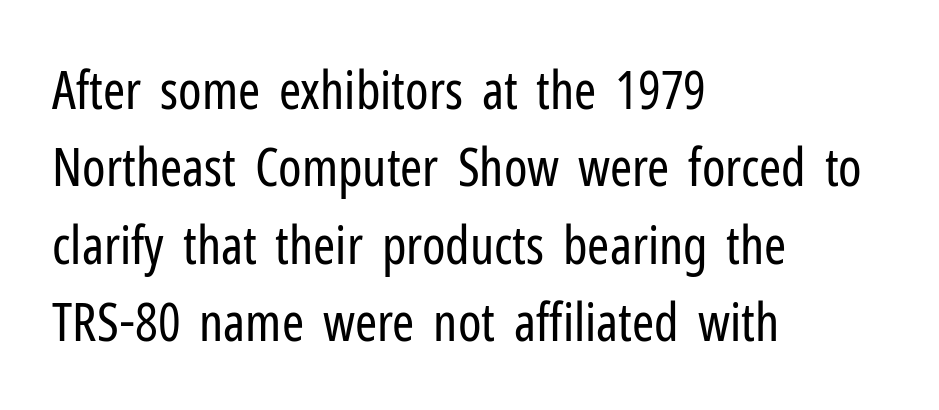
{"serif": "no", "italic": "no", "bold": "no", "weight": "regular", "width": "condensed", "stroke_contrast": "low", "x_height": "medium", "monospaced": "no", "underline": "no", "align": "left", "line_spacing": "normal", "line_spacing_ratio": 1.46, "letter_spacing": "normal", "letter_spacing_em": 0.0, "glyph_px": 53}
